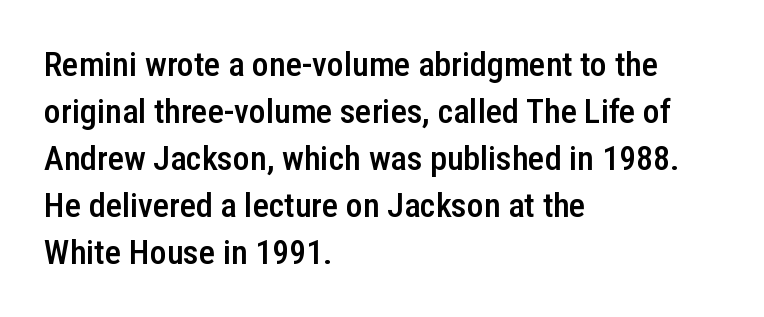
Q: Is the text bold? A: Semi-bold.
Q: Is the text italic (slanted)? A: No, it is upright.
Q: Is the typeface a serif or a sans-serif typeface? A: Sans-serif.
Q: Is the text underlined? A: No.
Q: How is the paragraph aligned? A: Left-aligned.
Q: Is the spacing between letters normal or unusually wide? A: Normal.
Q: Is the spacing between lines tight, normal or loose? A: Normal.
Q: Width (condensed, normal, or wide)? A: Condensed.
Q: Stroke contrast? A: Low.
Q: x-height? A: Medium.
Q: Monospaced? A: No.
